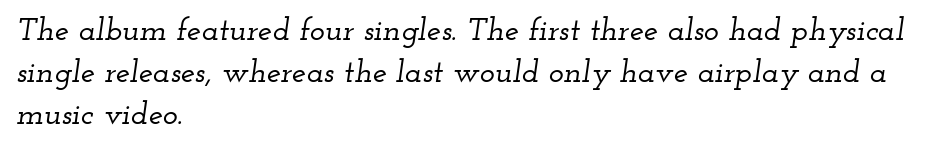
{"serif": "yes", "italic": "yes", "lean": "right", "slant_degrees": 12, "width": "wide", "stroke_contrast": "low", "x_height": "small", "monospaced": "no", "underline": "no", "align": "left", "line_spacing": "normal", "line_spacing_ratio": 1.31, "letter_spacing": "normal", "letter_spacing_em": 0.0, "glyph_px": 32}
